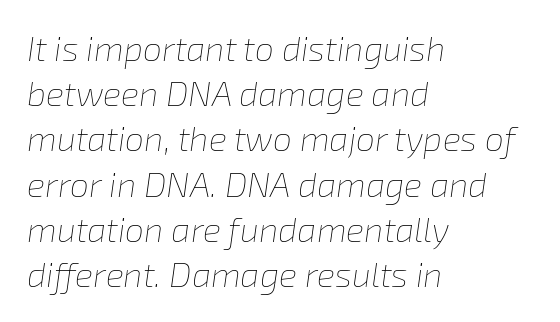
The characters are drawn with everyday or finer stroke widths. One-word summary of the alignment: left. Words float on clear page, feet unadorned. Quick note: italic.
